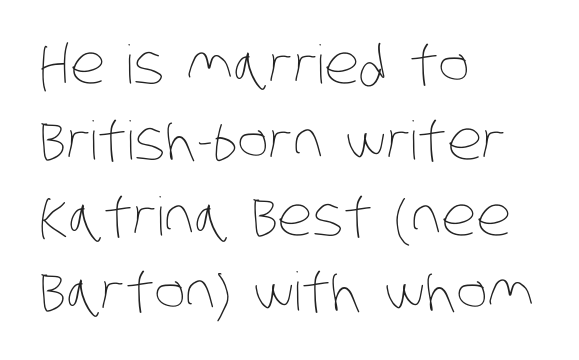
This rendering features lettering with no underline. Students, observe: this is what conventionally led text looks like. Spacing between characters is what you'd get straight out of the box. The lines in this sample share a left origin and differ only in where they stop. Stems and bowls with no extra thickness — not bold. The passage shown is typed in a proportional face where columns would drift.
